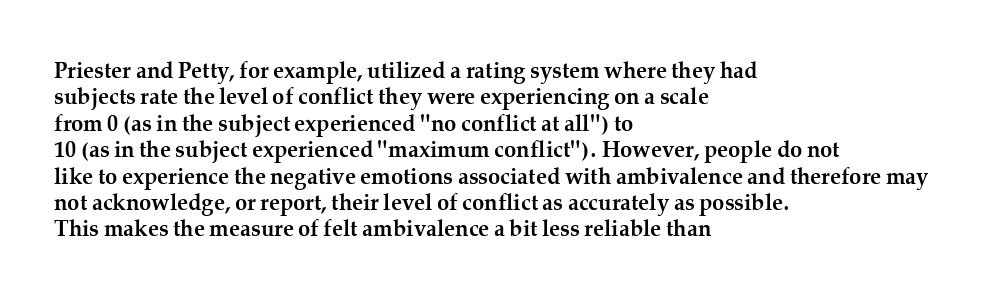
{"italic": "no", "bold": "yes", "underline": "no", "align": "left", "line_spacing_ratio": 1.2, "letter_spacing": "normal", "letter_spacing_em": 0.0, "glyph_px": 22}
